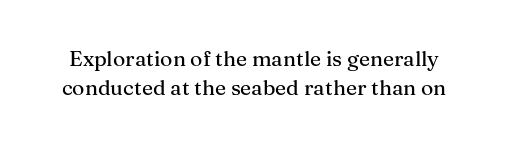
Q: Is the text italic (slanted)? A: No, it is upright.
Q: Is the text underlined? A: No.
Q: Is the spacing between letters normal or unusually wide? A: Normal.
Q: Is the spacing between lines tight, normal or loose? A: Normal.
